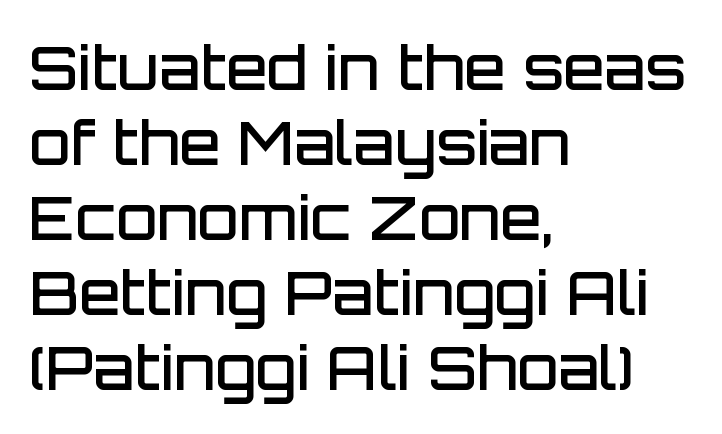
Q: Is the text bold? A: Semi-bold.
Q: Is the text italic (slanted)? A: No, it is upright.
Q: Is the typeface a serif or a sans-serif typeface? A: Sans-serif.
Q: Is the text underlined? A: No.
Q: How is the paragraph aligned? A: Left-aligned.
Q: Is the spacing between letters normal or unusually wide? A: Normal.
Q: Is the spacing between lines tight, normal or loose? A: Normal.
Q: Width (condensed, normal, or wide)? A: Normal.
Q: Stroke contrast? A: Low.
Q: x-height? A: Large.
Q: Monospaced? A: No.
